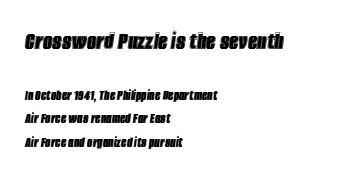
The image shows 26 px text type, italic (leaning right); set left-aligned, normal line spacing (1.55x), normal letter spacing, not underlined; the first (top) block is 1.73x larger.
